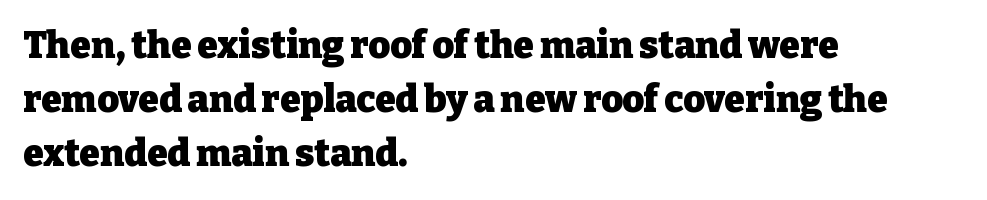
{"serif": "yes", "italic": "no", "bold": "yes", "weight": "heavy", "width": "normal", "stroke_contrast": "low", "x_height": "medium", "monospaced": "no", "underline": "no", "align": "left", "line_spacing": "normal", "line_spacing_ratio": 1.46, "letter_spacing": "normal", "letter_spacing_em": 0.0, "glyph_px": 37}
